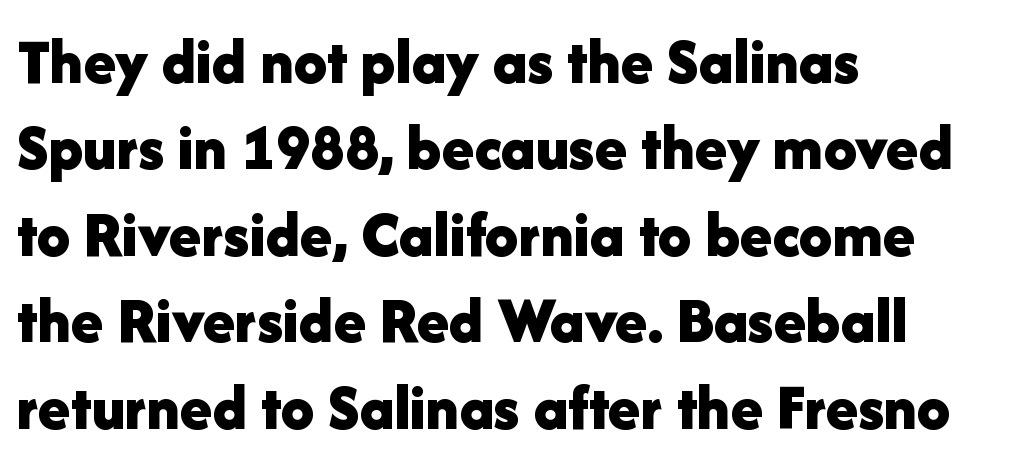
The image shows 66 px bold sans-serif type, upright; set left-aligned, normal line spacing (1.31x), normal letter spacing, not underlined; low stroke contrast and a medium x-height.
